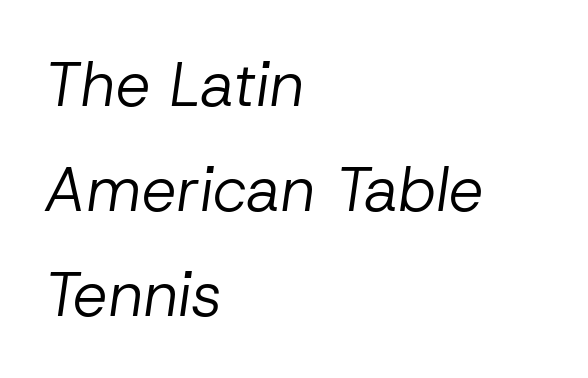
The image shows 62 px regular-weight type, italic (leaning right); set left-aligned, normal line spacing (1.69x), normal letter spacing, not underlined; low stroke contrast and a medium x-height.
